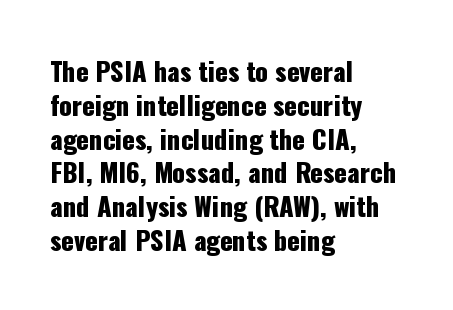
The ragged edge is on the right, which tells us the setting is flush left. How would I describe the line gaps? Plain and ordinary. This is the regular roman posture of the typeface. Only glyphs here, with clear space below each row.
